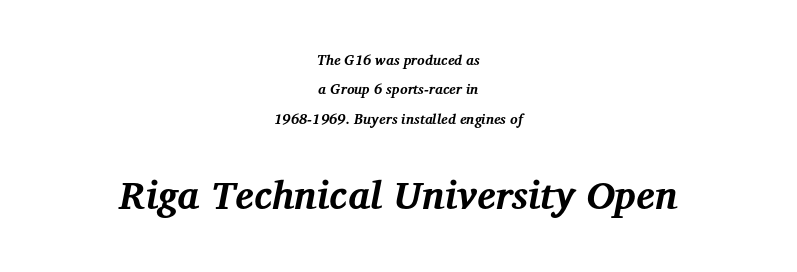
The image shows 39 px bold serif type, italic (leaning right); set centered, loose line spacing (2.1x), normal letter spacing, not underlined; the second (bottom) block is 2.79x larger; medium stroke contrast and a medium x-height.
